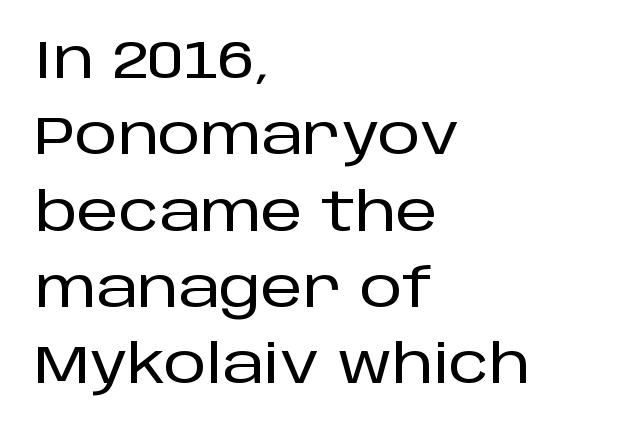
The image shows 53 px sans-serif type, upright; set left-aligned, normal line spacing (1.44x), normal letter spacing, not underlined; low stroke contrast and a large x-height.
